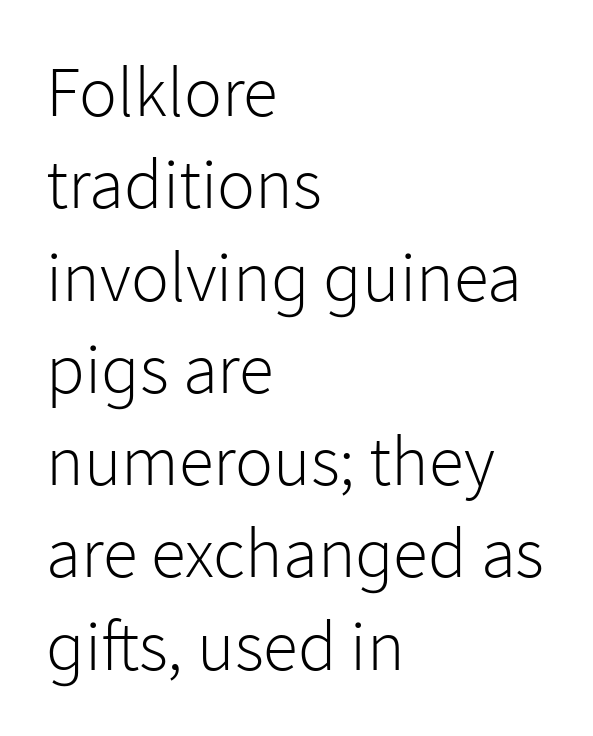
{"serif": "no", "italic": "no", "bold": "no", "weight": "light", "width": "normal", "stroke_contrast": "low", "x_height": "medium", "monospaced": "no", "underline": "no", "align": "left", "line_spacing": "normal", "line_spacing_ratio": 1.3, "letter_spacing": "normal", "letter_spacing_em": 0.0, "glyph_px": 71}
